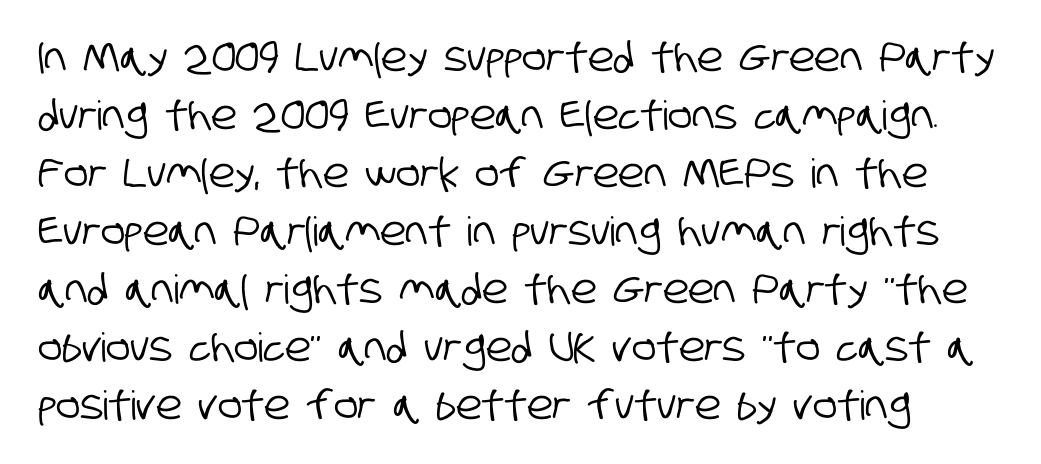
Q: Is the typeface a serif or a sans-serif typeface? A: Sans-serif.
Q: Is the text underlined? A: No.
Q: Is the spacing between letters normal or unusually wide? A: Normal.
Q: Is the spacing between lines tight, normal or loose? A: Normal.
Q: Width (condensed, normal, or wide)? A: Condensed.
Q: Stroke contrast? A: Low.
Q: x-height? A: Large.
Q: Monospaced? A: No.
